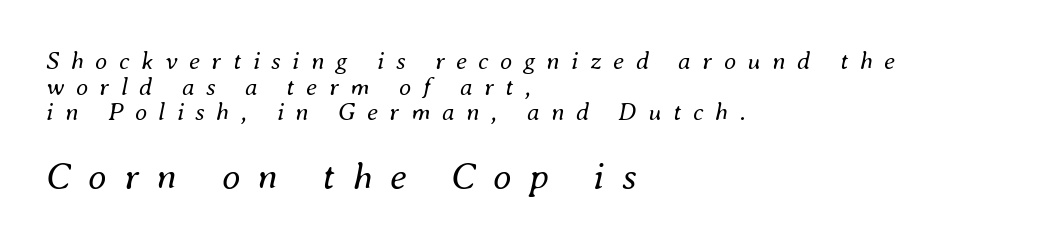
Q: Is the text bold? A: No.
Q: Is the text italic (slanted)? A: Yes, it leans right by about 8 degrees.
Q: Is the text underlined? A: No.
Q: How is the paragraph aligned? A: Left-aligned.
Q: Is the spacing between letters normal or unusually wide? A: Unusually wide.
Q: Is the spacing between lines tight, normal or loose? A: Tight.
Q: Which block of text is set in a larger size, the first (top) or the second (bottom)? A: The second (bottom) one.
Q: Width (condensed, normal, or wide)? A: Normal.
Q: Stroke contrast? A: Medium.
Q: x-height? A: Small.
Q: Monospaced? A: No.
